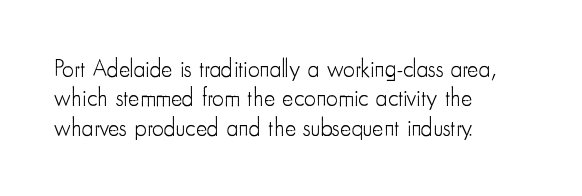
Notice how the stems are strictly vertical — no italics here. Standard letterfit; no display-style spreading of the glyphs. The space beneath each line is pristine and unruled. Counters stay open thanks to moderate or lighter strokes. A classic flush-left, rag-right setting is used for this passage.
